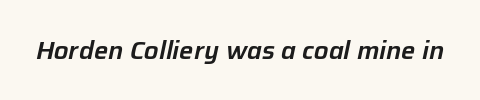
What stands out about the letter spacing? Nothing — it is the standard amount. It's the slanting kind of type. Glance below the letters and you will spot only blank space.
